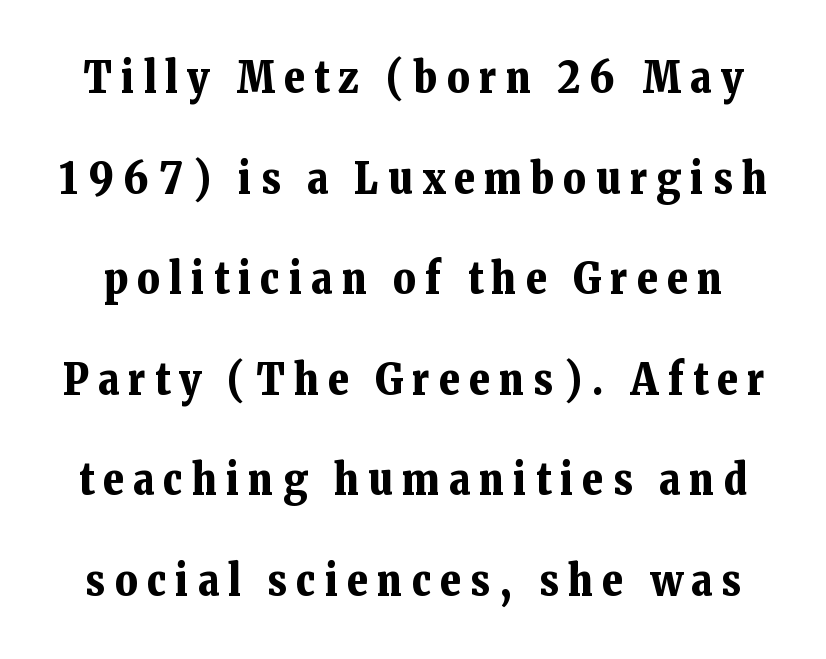
This sample uses expanded letter spacing, leaving extra air between glyphs. This sample has the flowing, uneven cadence of proportional lettering. Characters remain perfectly vertical along every line. Lines of text with bare space underneath. Rows of type keep a wide berth in the vertical direction.
